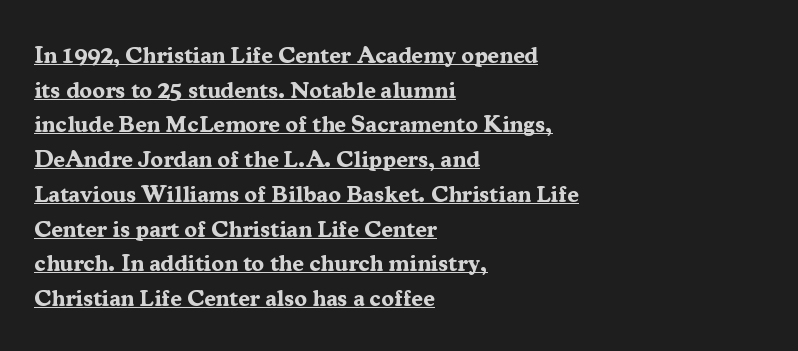
The image shows 23 px bold type, upright; set left-aligned, normal line spacing (1.51x), normal letter spacing, underlined.
